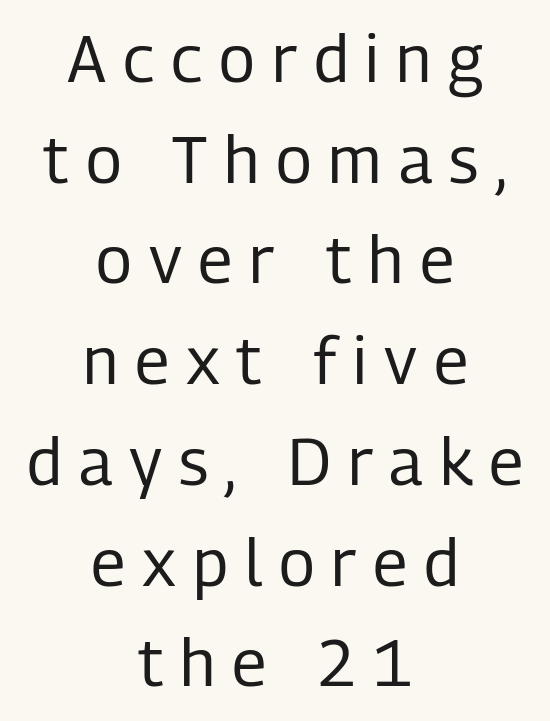
{"serif": "no", "italic": "no", "bold": "no", "weight": "regular", "width": "condensed", "stroke_contrast": "low", "x_height": "medium", "monospaced": "no", "underline": "no", "align": "center", "line_spacing": "normal", "line_spacing_ratio": 1.55, "letter_spacing": "wide", "letter_spacing_em": 0.26, "glyph_px": 65}
